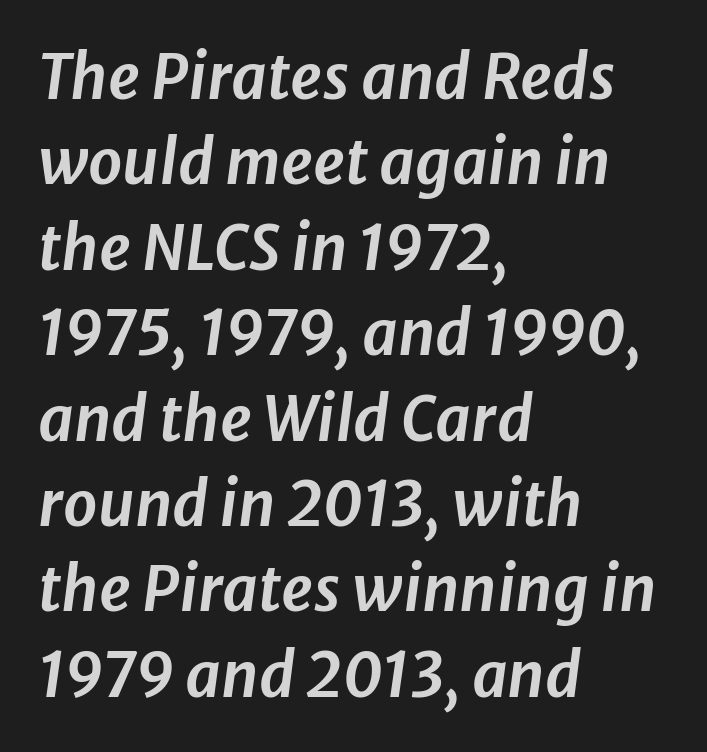
Q: Is the text italic (slanted)? A: Yes, it leans right by about 8 degrees.
Q: Is the text underlined? A: No.
Q: How is the paragraph aligned? A: Left-aligned.
Q: Is the spacing between letters normal or unusually wide? A: Normal.
Q: Is the spacing between lines tight, normal or loose? A: Normal.
Q: Width (condensed, normal, or wide)? A: Normal.
Q: Stroke contrast? A: Low.
Q: x-height? A: Medium.
Q: Monospaced? A: No.
